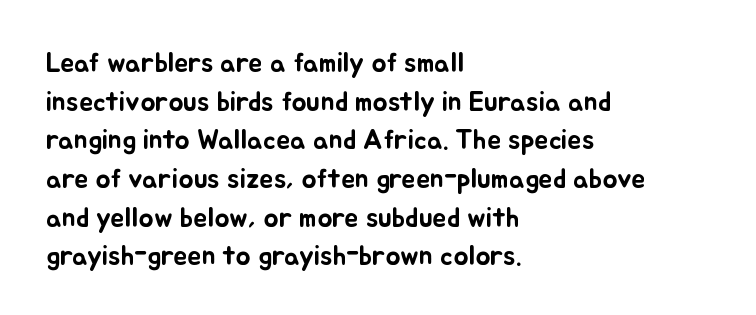
Each letter keeps its own natural width here, so spacing adapts to shape. How would I describe the line gaps? Plain and ordinary. A classic flush-left, rag-right setting is used for this passage. Ascenders rise straight up at ninety degrees. The gap between lines stays unmarked. The letters sit at their default tracking, neither squeezed nor spread.
